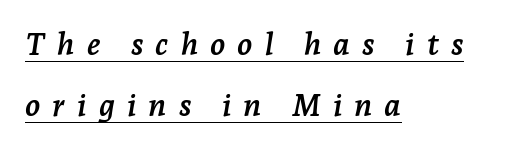
The ragged edge is on the right, which tells us the setting is flush left. You could not count columns in this text — the font is proportionally spaced. Underline: present. On the weight axis this lands at bold, roughly 700. How would I describe the line gaps? Wide and relaxed. Looking at the ascenders, they clearly lean.
